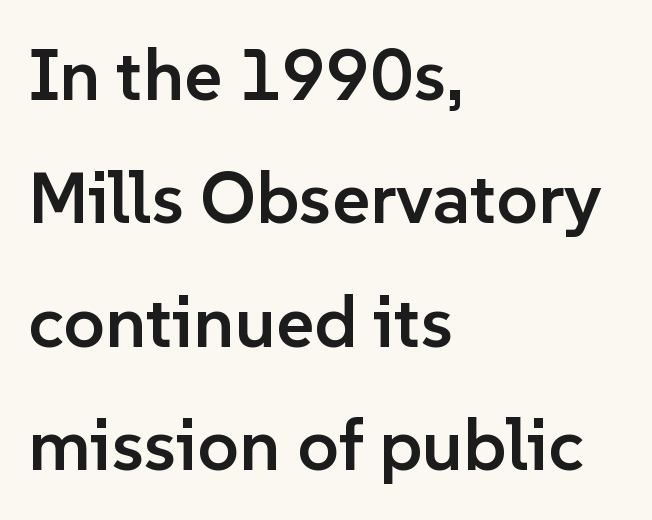
{"serif": "no", "italic": "no", "bold": "semi", "weight": "semibold", "width": "normal", "stroke_contrast": "low", "x_height": "medium", "monospaced": "no", "underline": "no", "align": "left", "line_spacing": "normal", "line_spacing_ratio": 1.69, "letter_spacing": "normal", "letter_spacing_em": 0.0, "glyph_px": 73}
